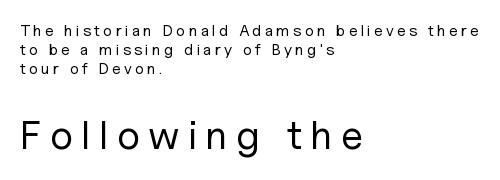
Q: Is the text bold? A: No.
Q: Is the text italic (slanted)? A: No, it is upright.
Q: Is the typeface a serif or a sans-serif typeface? A: Sans-serif.
Q: Is the text underlined? A: No.
Q: How is the paragraph aligned? A: Left-aligned.
Q: Is the spacing between letters normal or unusually wide? A: Unusually wide.
Q: Which block of text is set in a larger size, the first (top) or the second (bottom)? A: The second (bottom) one.
Q: Width (condensed, normal, or wide)? A: Normal.
Q: Stroke contrast? A: Low.
Q: x-height? A: Medium.
Q: Monospaced? A: No.
